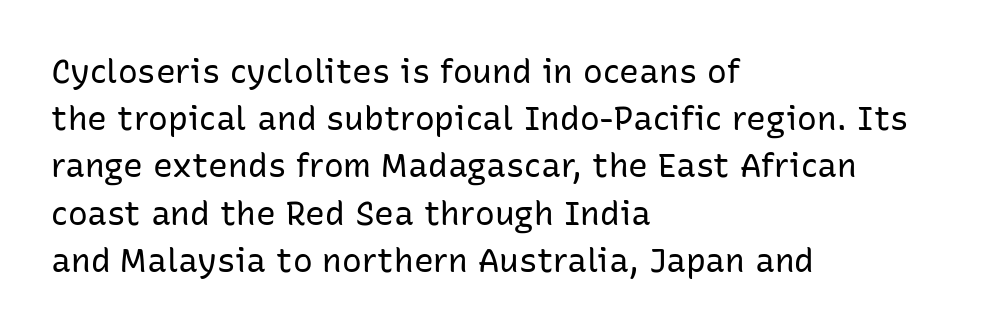
The image shows 33 px regular-weight sans-serif type, upright; set left-aligned, normal line spacing (1.43x), normal letter spacing, not underlined; low stroke contrast and a medium x-height.
